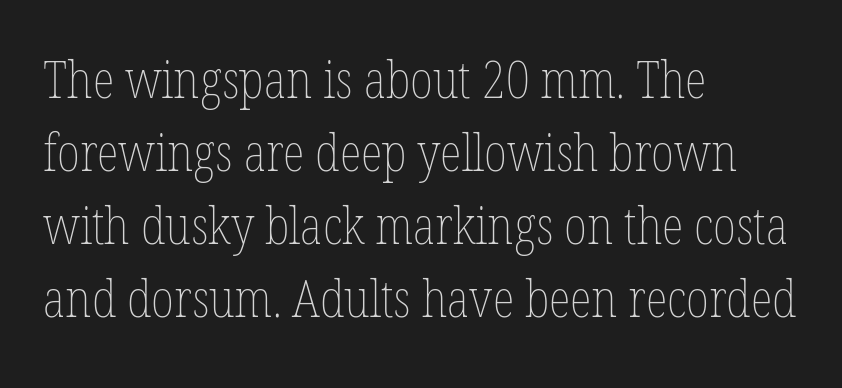
The image shows 51 px thin, condensed type, upright; set left-aligned, normal line spacing (1.43x), normal letter spacing, not underlined; low stroke contrast and a medium x-height.
